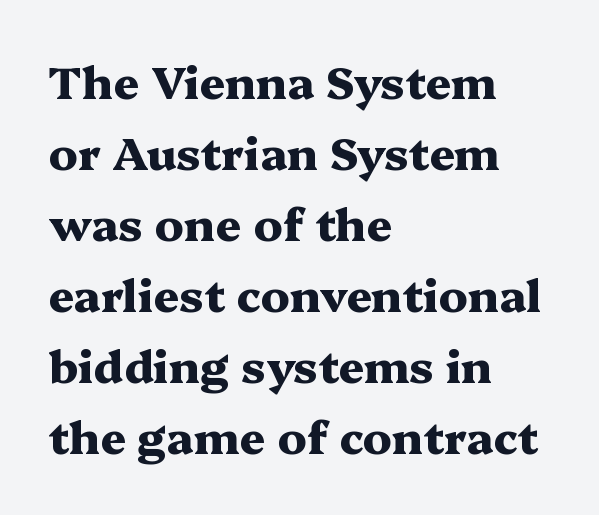
Q: Is the text bold? A: Yes.
Q: Is the text italic (slanted)? A: No, it is upright.
Q: Is the typeface a serif or a sans-serif typeface? A: Serif.
Q: Is the text underlined? A: No.
Q: How is the paragraph aligned? A: Left-aligned.
Q: Is the spacing between letters normal or unusually wide? A: Normal.
Q: Is the spacing between lines tight, normal or loose? A: Normal.
Q: Width (condensed, normal, or wide)? A: Wide.
Q: Stroke contrast? A: Medium.
Q: x-height? A: Medium.
Q: Monospaced? A: No.
